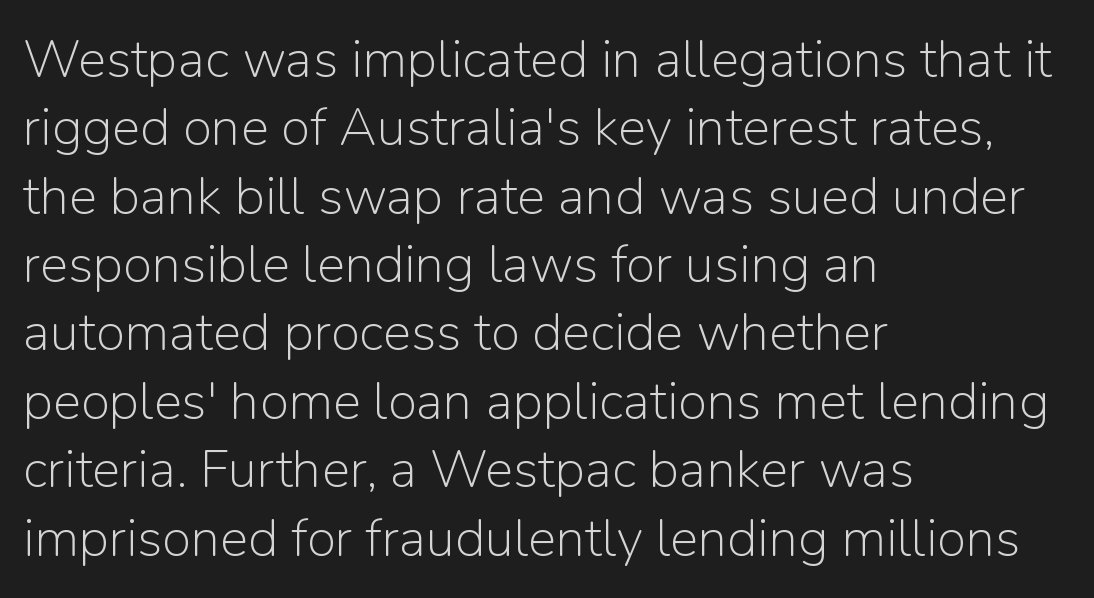
The image shows 53 px light sans-serif type, upright; set left-aligned, normal line spacing (1.29x), normal letter spacing, not underlined; low stroke contrast and a medium x-height.
